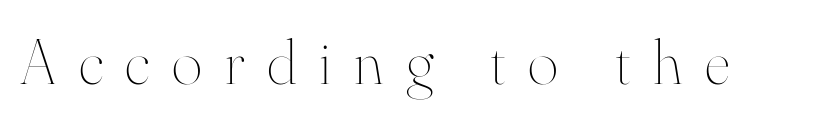
{"italic": "no", "bold": "no", "weight": "thin", "width": "normal", "stroke_contrast": "high", "x_height": "small", "monospaced": "no", "underline": "no", "letter_spacing": "wide", "letter_spacing_em": 0.35, "glyph_px": 65}
